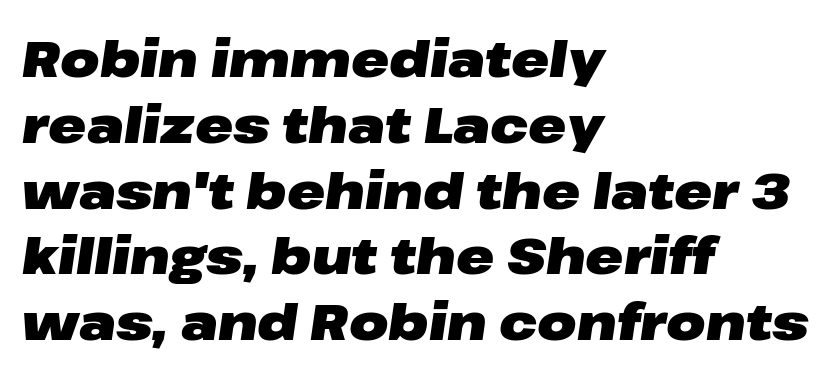
{"italic": "yes", "lean": "right", "slant_degrees": 8, "bold": "yes", "weight": "heavy", "width": "wide", "stroke_contrast": "low", "x_height": "medium", "monospaced": "no", "underline": "no", "align": "left", "line_spacing": "normal", "line_spacing_ratio": 1.29, "letter_spacing": "normal", "letter_spacing_em": 0.0, "glyph_px": 51}
